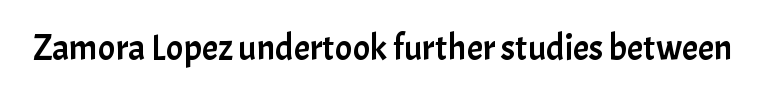
Q: Is the text italic (slanted)? A: No, it is upright.
Q: Is the typeface a serif or a sans-serif typeface? A: Sans-serif.
Q: Is the text underlined? A: No.
Q: Is the spacing between letters normal or unusually wide? A: Normal.
Q: Width (condensed, normal, or wide)? A: Normal.
Q: Stroke contrast? A: Low.
Q: x-height? A: Medium.
Q: Monospaced? A: No.
